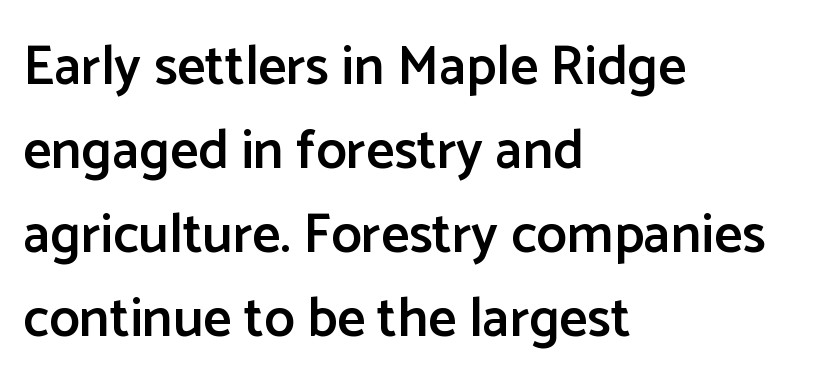
Q: Is the text bold? A: Semi-bold.
Q: Is the text italic (slanted)? A: No, it is upright.
Q: Is the typeface a serif or a sans-serif typeface? A: Sans-serif.
Q: Is the text underlined? A: No.
Q: How is the paragraph aligned? A: Left-aligned.
Q: Is the spacing between letters normal or unusually wide? A: Normal.
Q: Is the spacing between lines tight, normal or loose? A: Normal.
Q: Width (condensed, normal, or wide)? A: Normal.
Q: Stroke contrast? A: Low.
Q: x-height? A: Medium.
Q: Monospaced? A: No.
